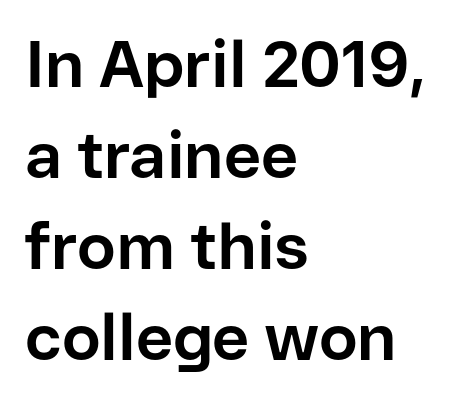
Q: Is the text bold? A: Yes.
Q: Is the text italic (slanted)? A: No, it is upright.
Q: Is the typeface a serif or a sans-serif typeface? A: Sans-serif.
Q: Is the text underlined? A: No.
Q: How is the paragraph aligned? A: Left-aligned.
Q: Is the spacing between letters normal or unusually wide? A: Normal.
Q: Is the spacing between lines tight, normal or loose? A: Normal.
Q: Width (condensed, normal, or wide)? A: Normal.
Q: Stroke contrast? A: Low.
Q: x-height? A: Medium.
Q: Monospaced? A: No.
